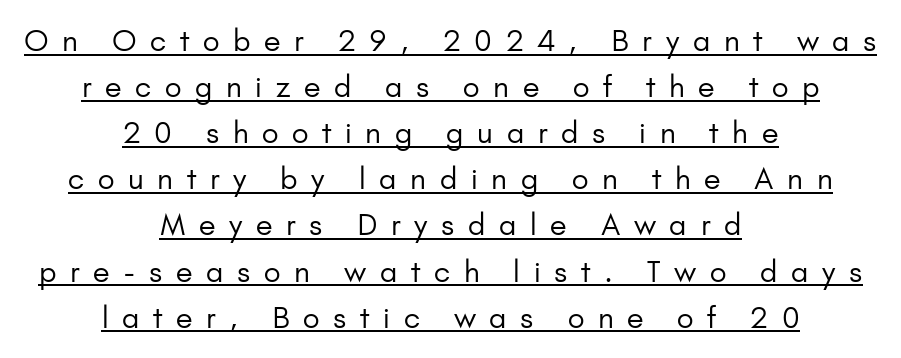
Q: Is the text bold? A: No.
Q: Is the text italic (slanted)? A: No, it is upright.
Q: Is the typeface a serif or a sans-serif typeface? A: Sans-serif.
Q: Is the text underlined? A: Yes.
Q: How is the paragraph aligned? A: Centered.
Q: Is the spacing between letters normal or unusually wide? A: Unusually wide.
Q: Is the spacing between lines tight, normal or loose? A: Normal.
Q: Width (condensed, normal, or wide)? A: Normal.
Q: Stroke contrast? A: Low.
Q: x-height? A: Small.
Q: Monospaced? A: No.
